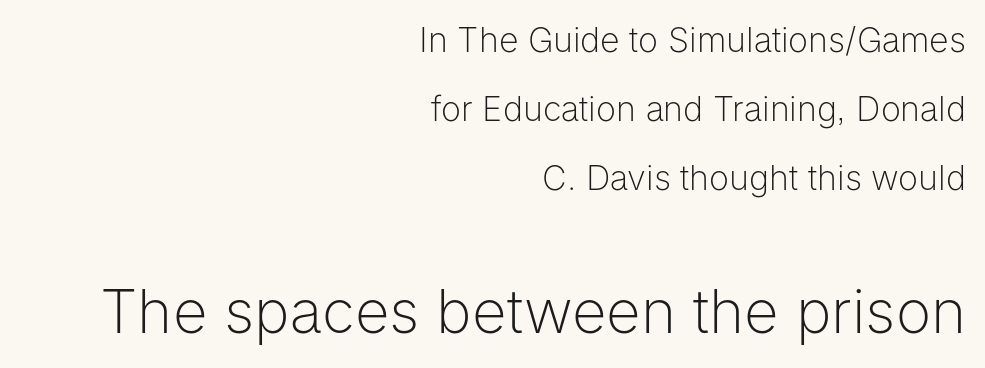
{"serif": "no", "italic": "no", "bold": "no", "weight": "light", "width": "normal", "stroke_contrast": "low", "x_height": "medium", "monospaced": "no", "underline": "no", "align": "right", "line_spacing": "loose", "line_spacing_ratio": 2.03, "letter_spacing": "normal", "letter_spacing_em": 0.0, "larger_block": "second", "size_ratio": 1.76, "glyph_px": 60}
